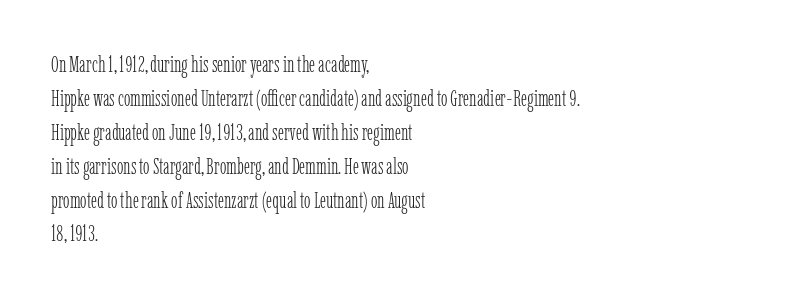
Q: Is the text bold? A: No.
Q: Is the text italic (slanted)? A: No, it is upright.
Q: Is the text underlined? A: No.
Q: How is the paragraph aligned? A: Left-aligned.
Q: Is the spacing between letters normal or unusually wide? A: Normal.
Q: Is the spacing between lines tight, normal or loose? A: Normal.
